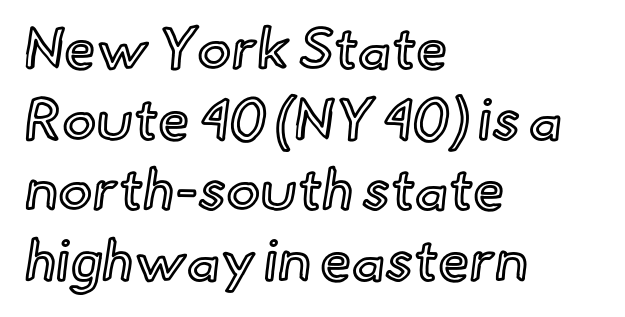
The image shows 57 px text type; set left-aligned, line spacing 1.24x, normal letter spacing, not underlined; a small x-height.
